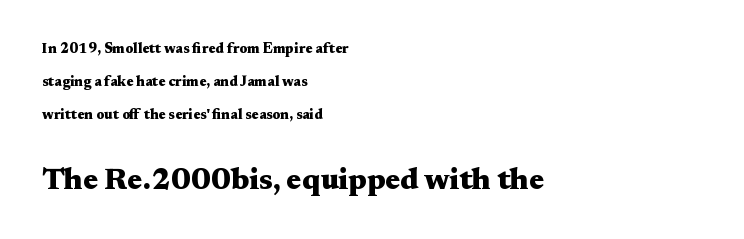
{"serif": "yes", "italic": "no", "bold": "yes", "weight": "heavy", "width": "wide", "stroke_contrast": "medium", "x_height": "medium", "monospaced": "no", "underline": "no", "align": "left", "line_spacing": "loose", "line_spacing_ratio": 2.37, "letter_spacing": "normal", "letter_spacing_em": 0.0, "larger_block": "second", "size_ratio": 2.14, "glyph_px": 30}
